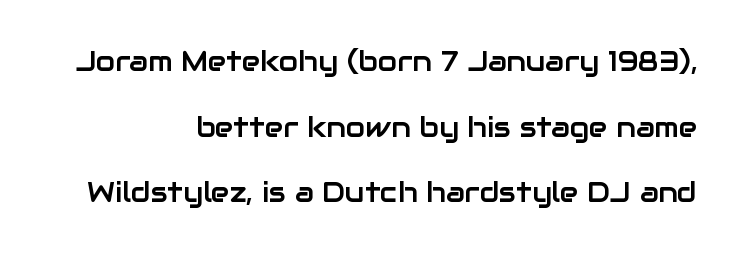
{"serif": "no", "italic": "no", "width": "normal", "stroke_contrast": "low", "x_height": "medium", "monospaced": "no", "underline": "no", "align": "right", "line_spacing": "loose", "line_spacing_ratio": 2.34, "letter_spacing": "normal", "letter_spacing_em": 0.0, "glyph_px": 28}
